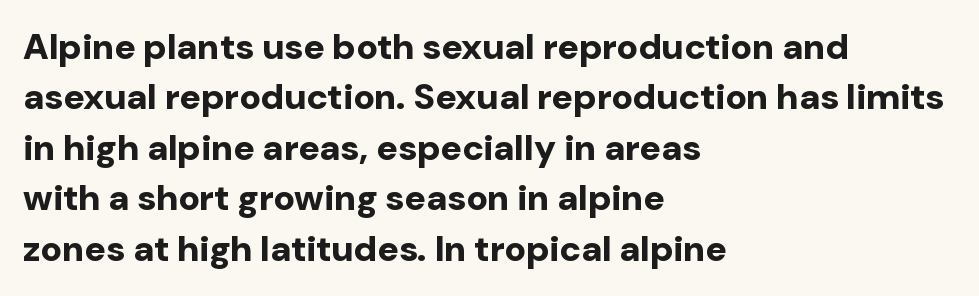
The image shows 36 px bold sans-serif type, upright; set left-aligned, normal line spacing (1.4x), normal letter spacing, not underlined; low stroke contrast and a medium x-height.
